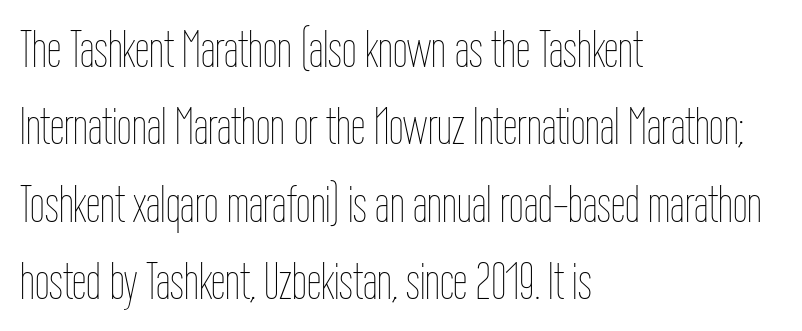
Q: Is the text bold? A: No.
Q: Is the text italic (slanted)? A: No, it is upright.
Q: Is the text underlined? A: No.
Q: How is the paragraph aligned? A: Left-aligned.
Q: Is the spacing between letters normal or unusually wide? A: Normal.
Q: Is the spacing between lines tight, normal or loose? A: Normal.
Q: Width (condensed, normal, or wide)? A: Condensed.
Q: Stroke contrast? A: Low.
Q: x-height? A: Medium.
Q: Monospaced? A: No.
